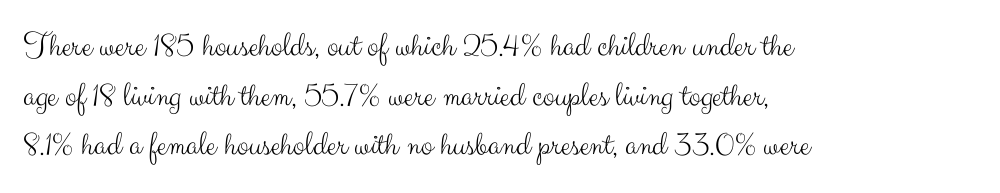
The image shows 35 px light sans-serif type; set left-aligned, normal line spacing (1.42x), normal letter spacing, not underlined; medium stroke contrast and a small x-height.
